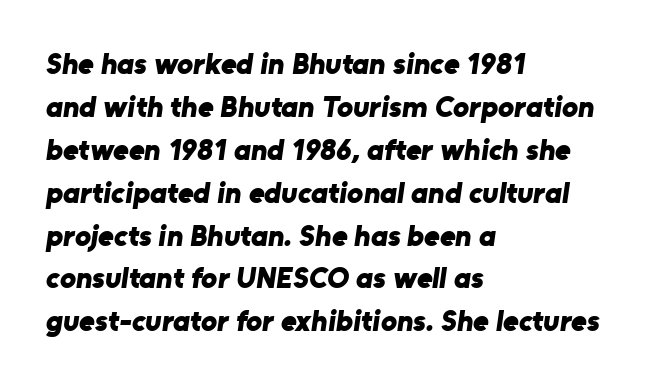
{"serif": "no", "bold": "yes", "weight": "bold", "width": "normal", "stroke_contrast": "low", "x_height": "medium", "monospaced": "no", "underline": "no", "align": "left", "line_spacing": "normal", "line_spacing_ratio": 1.43, "letter_spacing": "normal", "letter_spacing_em": 0.0, "glyph_px": 30}
